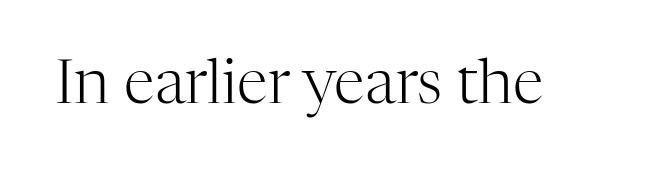
Q: Is the text bold? A: No.
Q: Is the text italic (slanted)? A: No, it is upright.
Q: Is the typeface a serif or a sans-serif typeface? A: Serif.
Q: Is the text underlined? A: No.
Q: Is the spacing between letters normal or unusually wide? A: Normal.
Q: Width (condensed, normal, or wide)? A: Normal.
Q: Stroke contrast? A: High.
Q: x-height? A: Medium.
Q: Monospaced? A: No.
